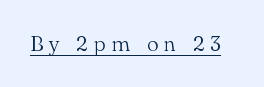
{"italic": "no", "bold": "no", "underline": "yes", "letter_spacing": "wide", "letter_spacing_em": 0.28, "glyph_px": 21}
